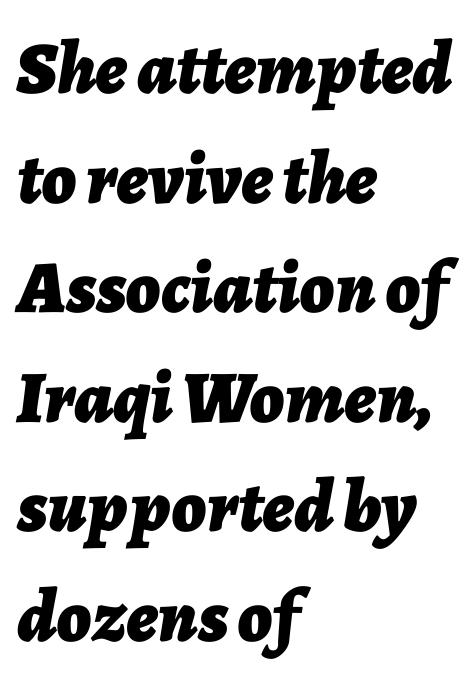
The image shows 74 px bold type, italic (leaning right); set left-aligned, normal line spacing (1.48x), normal letter spacing, not underlined; low stroke contrast and a medium x-height.
